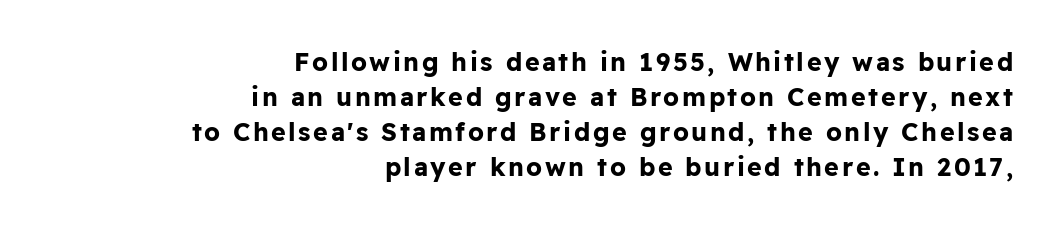
The image shows 25 px bold type, upright; set right-aligned, normal line spacing (1.4x), not underlined.
